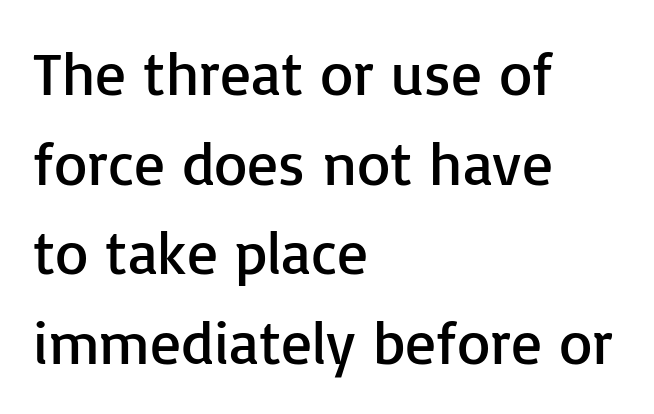
Q: Is the text bold? A: No.
Q: Is the text italic (slanted)? A: No, it is upright.
Q: Is the typeface a serif or a sans-serif typeface? A: Sans-serif.
Q: Is the text underlined? A: No.
Q: How is the paragraph aligned? A: Left-aligned.
Q: Is the spacing between letters normal or unusually wide? A: Normal.
Q: Is the spacing between lines tight, normal or loose? A: Normal.
Q: Width (condensed, normal, or wide)? A: Normal.
Q: Stroke contrast? A: Low.
Q: x-height? A: Medium.
Q: Monospaced? A: No.
